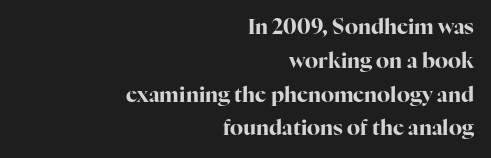
Italic? Not at all — the glyphs are vertical. The text block is weighted toward the right margin, trailing off unevenly leftward. Students, this is bold: see how much ink each stroke carries. The foot of each line stays bare and open. In terms of letterspacing, this is plain default setting.
